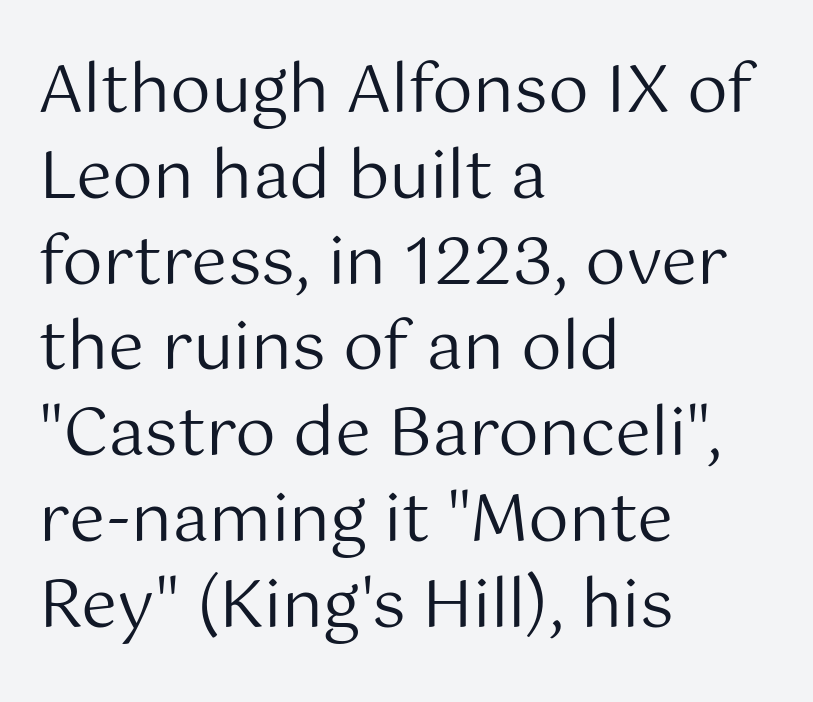
{"serif": "no", "italic": "no", "bold": "no", "weight": "regular", "width": "normal", "stroke_contrast": "medium", "x_height": "medium", "monospaced": "no", "underline": "no", "align": "left", "line_spacing": "normal", "line_spacing_ratio": 1.32, "letter_spacing": "normal", "letter_spacing_em": 0.0, "glyph_px": 65}
